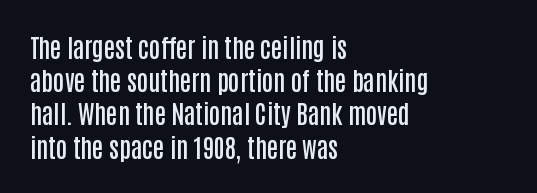
The image shows 25 px text type, upright; set left-aligned, normal line spacing (1.33x), normal letter spacing, not underlined.
